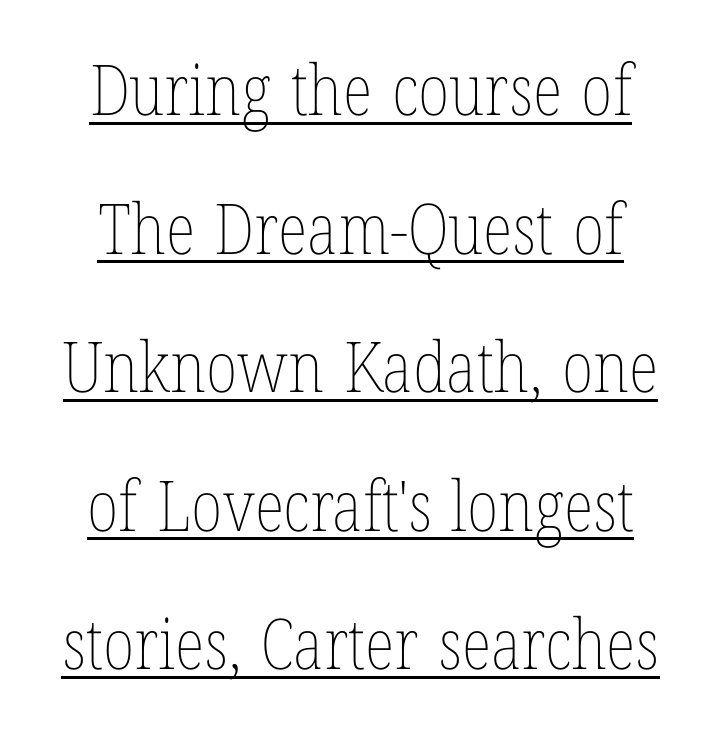
{"italic": "no", "bold": "no", "weight": "thin", "width": "condensed", "stroke_contrast": "low", "x_height": "medium", "monospaced": "no", "underline": "yes", "align": "center", "line_spacing": "loose", "line_spacing_ratio": 1.98, "letter_spacing": "normal", "letter_spacing_em": 0.0, "glyph_px": 70}
